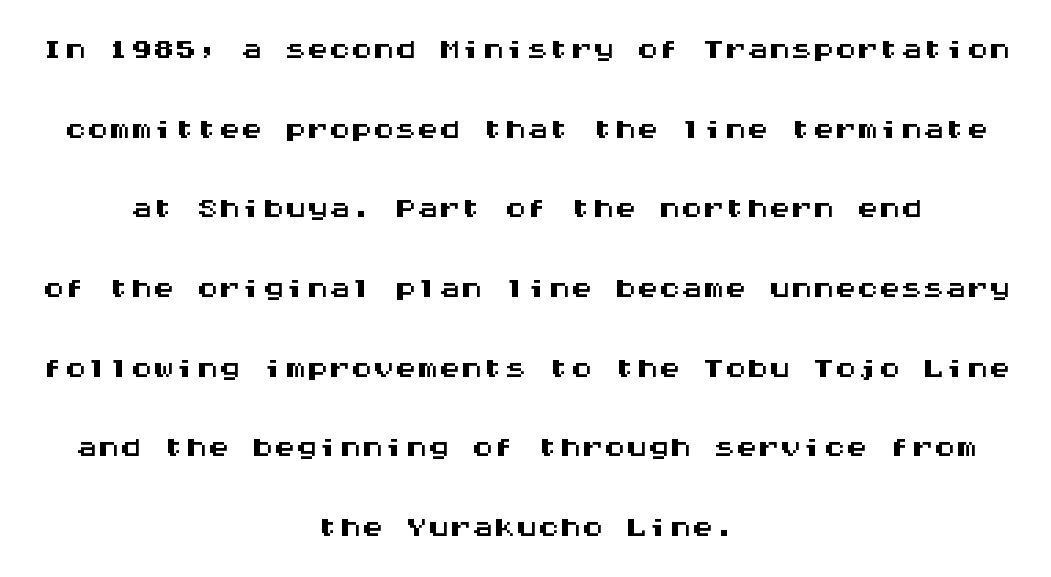
Q: Is the text italic (slanted)? A: No, it is upright.
Q: Is the typeface a serif or a sans-serif typeface? A: Sans-serif.
Q: Is the text underlined? A: No.
Q: How is the paragraph aligned? A: Centered.
Q: Is the spacing between letters normal or unusually wide? A: Normal.
Q: Width (condensed, normal, or wide)? A: Wide.
Q: Stroke contrast? A: Medium.
Q: x-height? A: Large.
Q: Monospaced? A: Yes.
